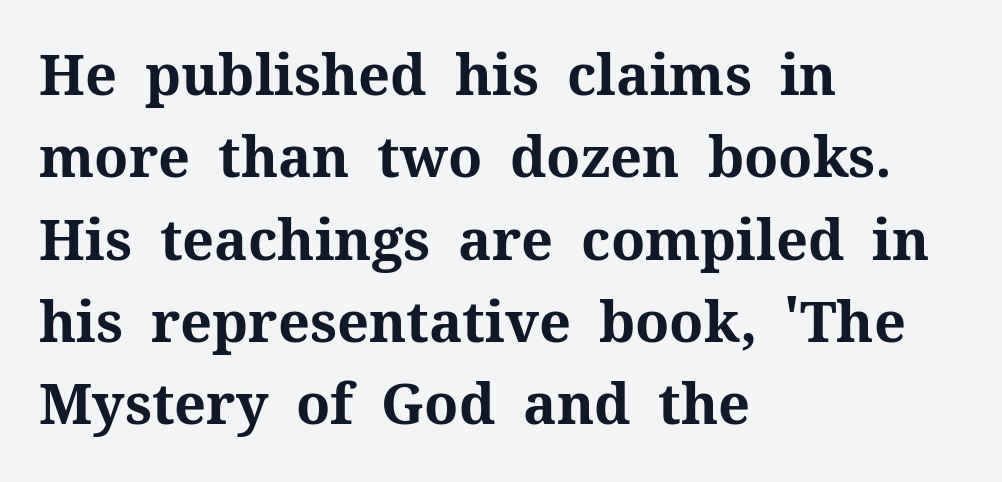
The image shows 56 px bold serif type, upright; set left-aligned, normal line spacing (1.47x), normal letter spacing, not underlined; medium stroke contrast and a medium x-height.
